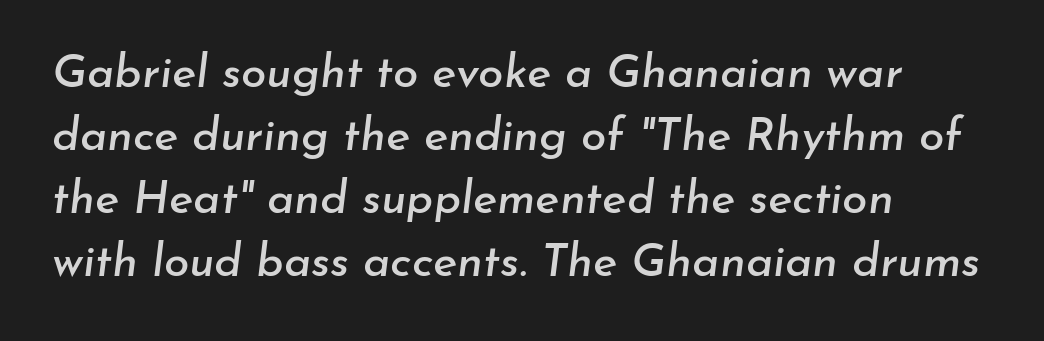
The type is set solid horizontally, with unmodified tracking. The strip under each line holds only bare page. Do the characters align in a grid? No, the font is proportional. Successive baselines arrive at the customary interval. The letters are slanted; this is an italic face. Every row of glyphs begins at an identical x-position on the left.
